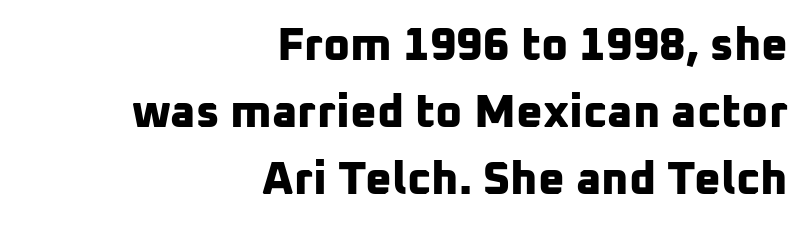
The image shows 46 px bold sans-serif type; set right-aligned, normal line spacing (1.46x), normal letter spacing, not underlined; low stroke contrast and a medium x-height.
